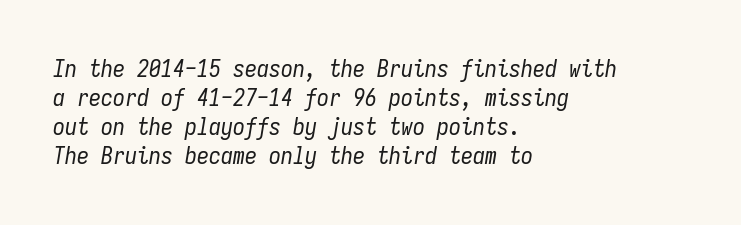
Caption: face not bold, strokes unweighted. Where is the straight margin? On the left. The font's italic variant was chosen for this text. Glance below the letters and you will spot only blank space. The rendering keeps characters at their native spacing.
